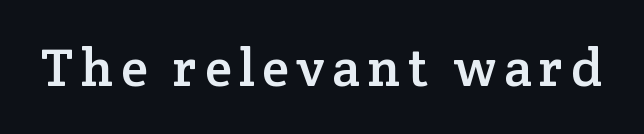
The image shows 54 px serif type, upright; set not underlined; low stroke contrast and a medium x-height.
